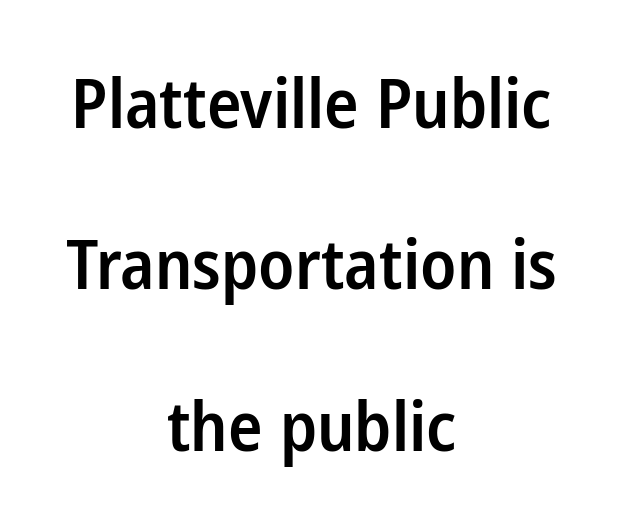
{"serif": "no", "italic": "no", "bold": "semi", "weight": "semibold", "width": "condensed", "stroke_contrast": "low", "x_height": "medium", "monospaced": "no", "underline": "no", "align": "center", "line_spacing": "loose", "line_spacing_ratio": 2.34, "letter_spacing": "normal", "letter_spacing_em": 0.0, "glyph_px": 69}
